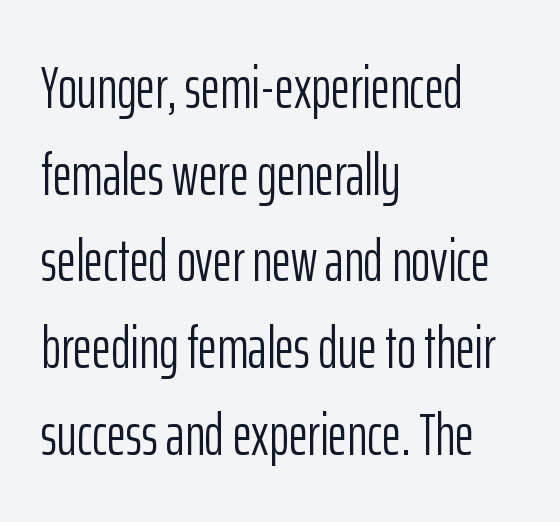
The image shows 59 px light, condensed sans-serif type, upright; set left-aligned, normal line spacing (1.47x), normal letter spacing, not underlined; low stroke contrast and a medium x-height.
